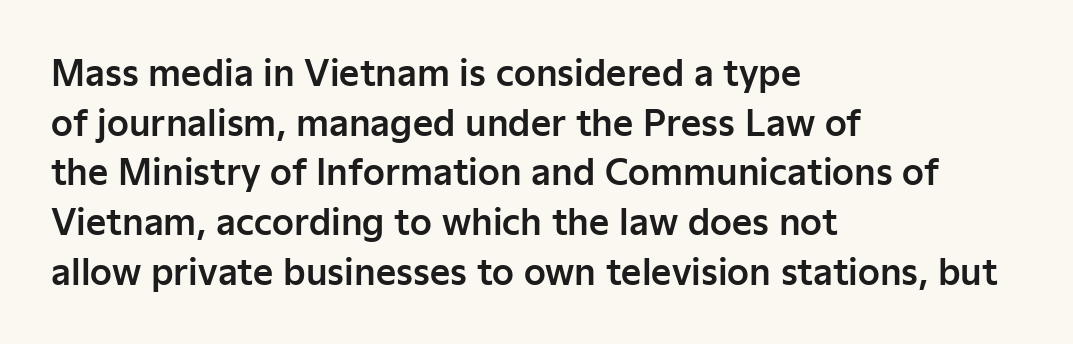
Q: Is the text italic (slanted)? A: No, it is upright.
Q: Is the typeface a serif or a sans-serif typeface? A: Sans-serif.
Q: Is the text underlined? A: No.
Q: How is the paragraph aligned? A: Left-aligned.
Q: Is the spacing between letters normal or unusually wide? A: Normal.
Q: Is the spacing between lines tight, normal or loose? A: Normal.
Q: Width (condensed, normal, or wide)? A: Normal.
Q: Stroke contrast? A: Low.
Q: x-height? A: Medium.
Q: Monospaced? A: No.
